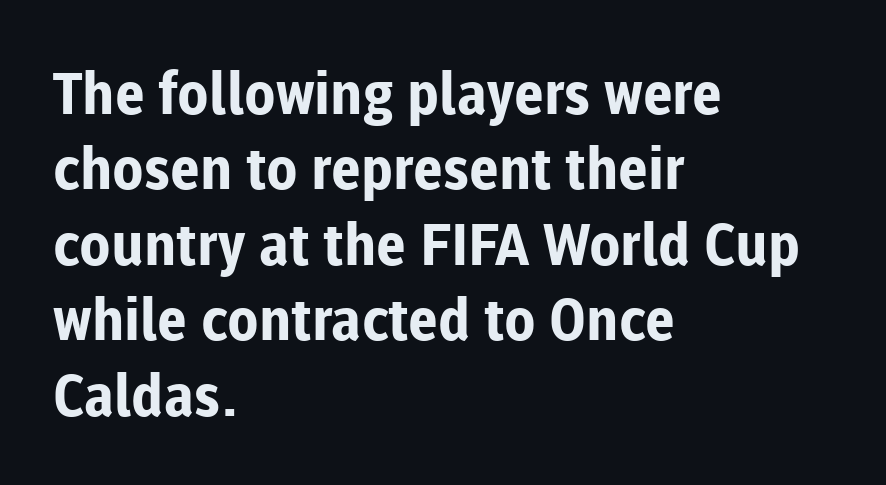
Q: Is the text bold? A: Yes.
Q: Is the text italic (slanted)? A: No, it is upright.
Q: Is the typeface a serif or a sans-serif typeface? A: Sans-serif.
Q: Is the text underlined? A: No.
Q: How is the paragraph aligned? A: Left-aligned.
Q: Is the spacing between letters normal or unusually wide? A: Normal.
Q: Is the spacing between lines tight, normal or loose? A: Normal.
Q: Width (condensed, normal, or wide)? A: Normal.
Q: Stroke contrast? A: Low.
Q: x-height? A: Medium.
Q: Monospaced? A: No.
